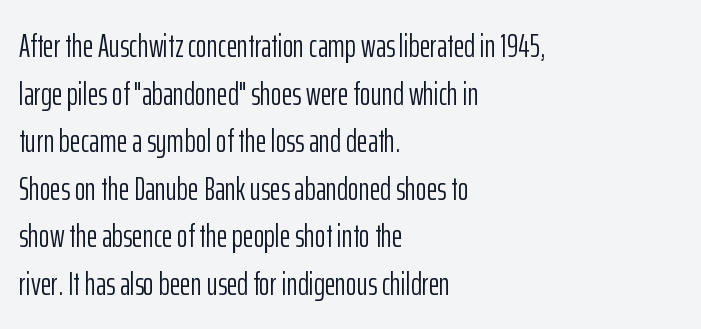
Quick note: not italic, upright. The space directly below the letters is spotless. These lines stack with their left ends in a neat column. Regular leading.
